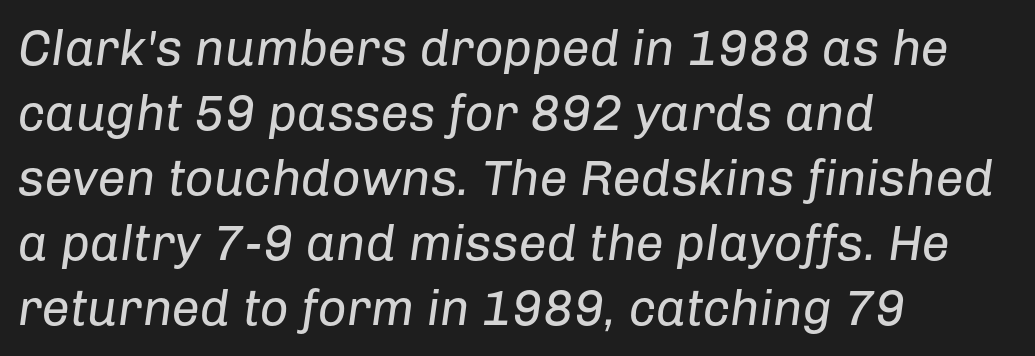
Q: Is the text bold? A: No.
Q: Is the text italic (slanted)? A: Yes, it leans right by about 8 degrees.
Q: Is the text underlined? A: No.
Q: How is the paragraph aligned? A: Left-aligned.
Q: Is the spacing between letters normal or unusually wide? A: Normal.
Q: Is the spacing between lines tight, normal or loose? A: Normal.
Q: Width (condensed, normal, or wide)? A: Normal.
Q: Stroke contrast? A: Low.
Q: x-height? A: Medium.
Q: Monospaced? A: No.
